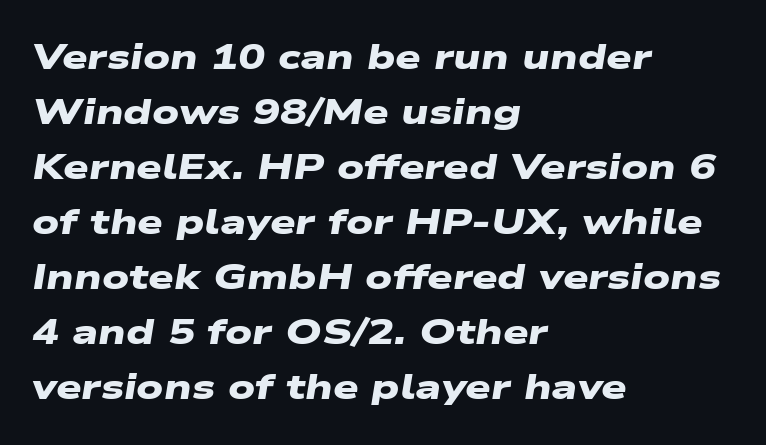
All the whitespace from short lines collects on the right. This sample has the flowing, uneven cadence of proportional lettering. This rendering features lettering with no underline. The line-height multiplier appears to be the usual default. The font is running at its bold setting.
